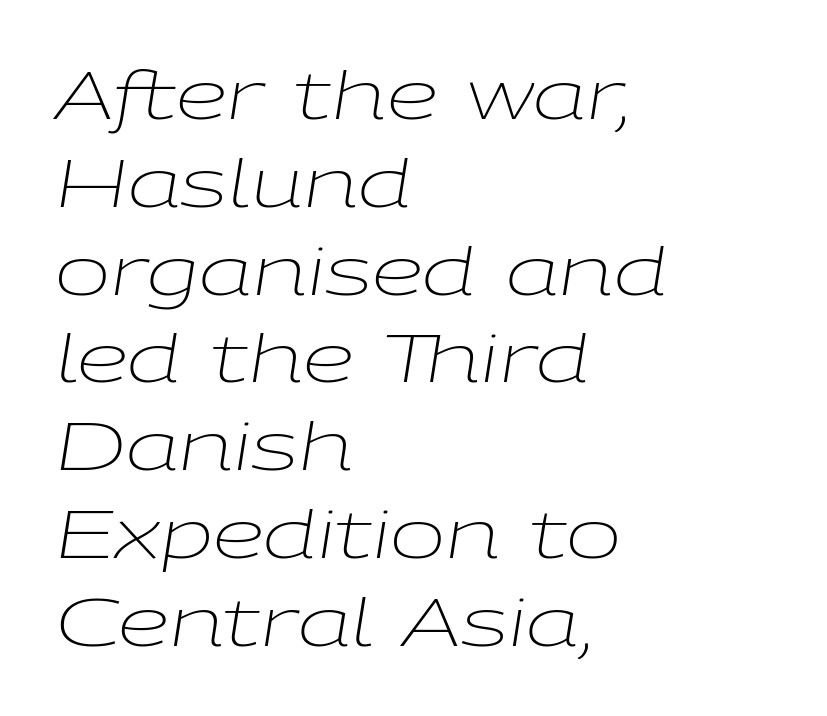
{"italic": "yes", "lean": "right", "slant_degrees": 9, "bold": "no", "weight": "light", "width": "wide", "stroke_contrast": "low", "x_height": "medium", "monospaced": "no", "underline": "no", "align": "left", "line_spacing": "normal", "line_spacing_ratio": 1.33, "letter_spacing": "normal", "letter_spacing_em": 0.0, "glyph_px": 66}
